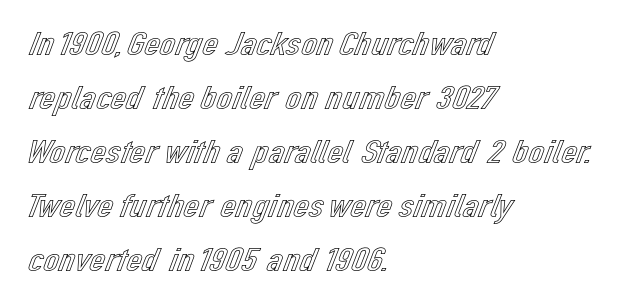
{"width": "normal", "x_height": "medium", "monospaced": "no", "underline": "no", "align": "left", "line_spacing": "normal", "line_spacing_ratio": 1.54, "letter_spacing": "normal", "letter_spacing_em": 0.0, "glyph_px": 35}
